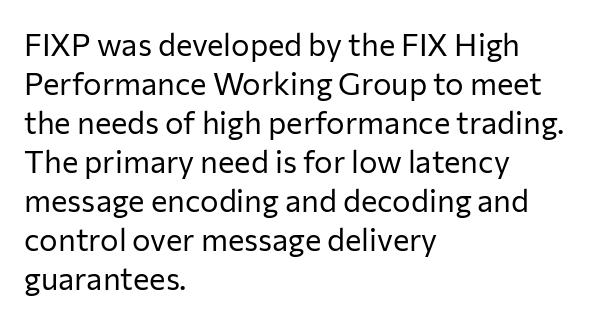
Q: Is the text bold? A: No.
Q: Is the text italic (slanted)? A: No, it is upright.
Q: Is the typeface a serif or a sans-serif typeface? A: Sans-serif.
Q: Is the text underlined? A: No.
Q: How is the paragraph aligned? A: Left-aligned.
Q: Is the spacing between letters normal or unusually wide? A: Normal.
Q: Is the spacing between lines tight, normal or loose? A: Normal.
Q: Width (condensed, normal, or wide)? A: Normal.
Q: Stroke contrast? A: Low.
Q: x-height? A: Medium.
Q: Monospaced? A: No.
